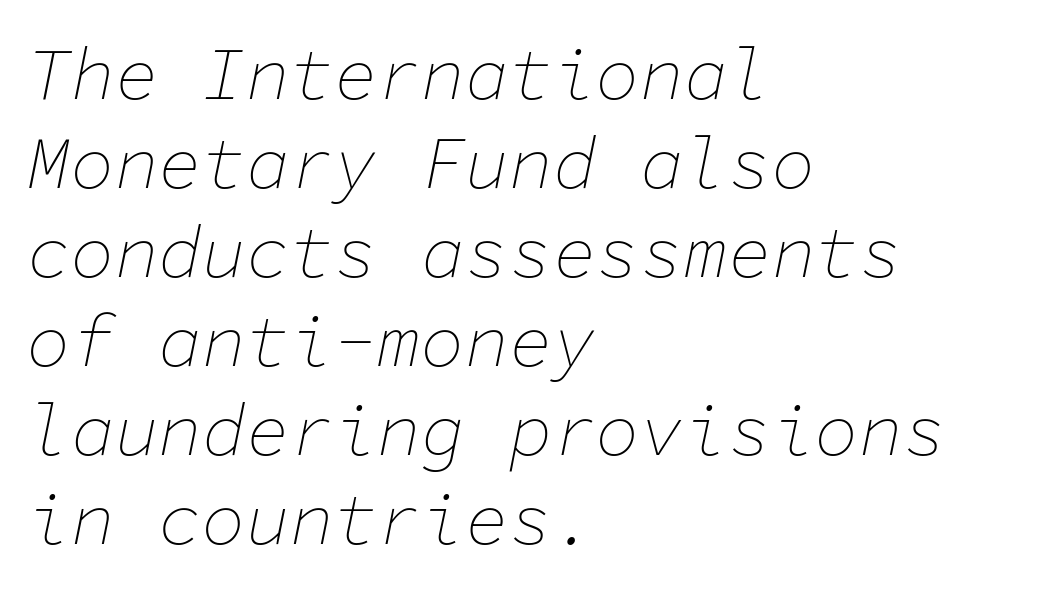
{"italic": "yes", "lean": "right", "slant_degrees": 11, "bold": "no", "weight": "thin", "width": "normal", "stroke_contrast": "low", "x_height": "medium", "monospaced": "yes", "underline": "no", "align": "left", "line_spacing_ratio": 1.22, "letter_spacing": "normal", "letter_spacing_em": 0.0, "glyph_px": 73}
